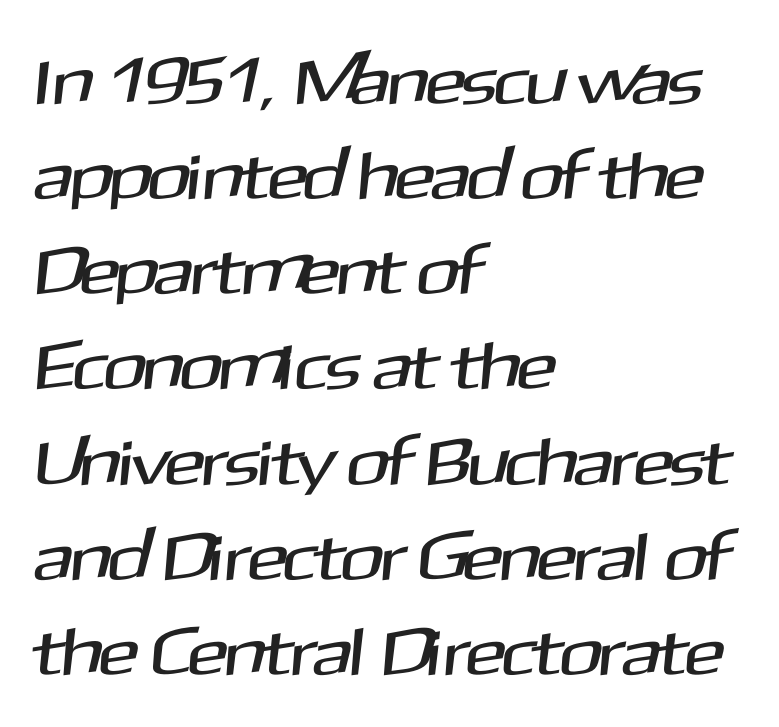
The image shows 67 px sans-serif type; set left-aligned, normal line spacing (1.42x), normal letter spacing, not underlined; medium stroke contrast and a medium x-height.
